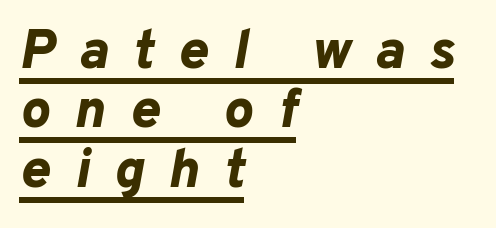
The rag falls on the right side of this text block. In terms of weight, the rendering is a true, heavy bold. An italicized treatment has been applied to the whole sample. This is underlined copy, the kind a proofreader might mark for attention. The tracking reads as deliberately expanded to a designer's eye.
